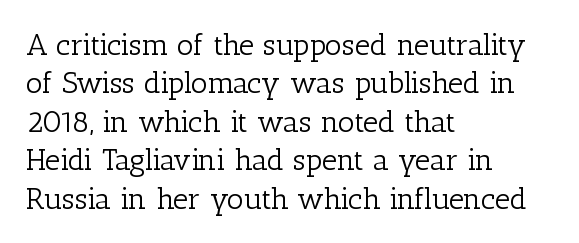
Q: Is the text bold? A: No.
Q: Is the text italic (slanted)? A: No, it is upright.
Q: Is the typeface a serif or a sans-serif typeface? A: Serif.
Q: Is the text underlined? A: No.
Q: How is the paragraph aligned? A: Left-aligned.
Q: Is the spacing between letters normal or unusually wide? A: Normal.
Q: Is the spacing between lines tight, normal or loose? A: Normal.
Q: Width (condensed, normal, or wide)? A: Normal.
Q: Stroke contrast? A: Low.
Q: x-height? A: Medium.
Q: Monospaced? A: No.
